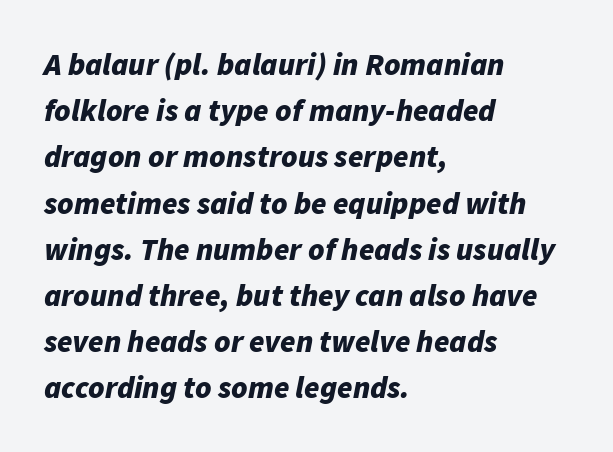
The image shows 31 px bold type, italic (leaning right); set left-aligned, normal line spacing (1.49x), normal letter spacing, not underlined; low stroke contrast and a medium x-height.
